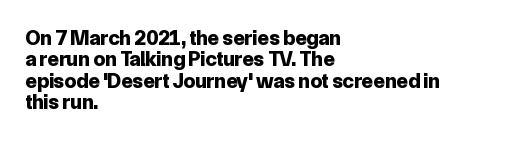
{"italic": "no", "bold": "yes", "underline": "no", "align": "left", "line_spacing": "tight", "line_spacing_ratio": 1.02, "letter_spacing": "normal", "letter_spacing_em": 0.0, "glyph_px": 21}
